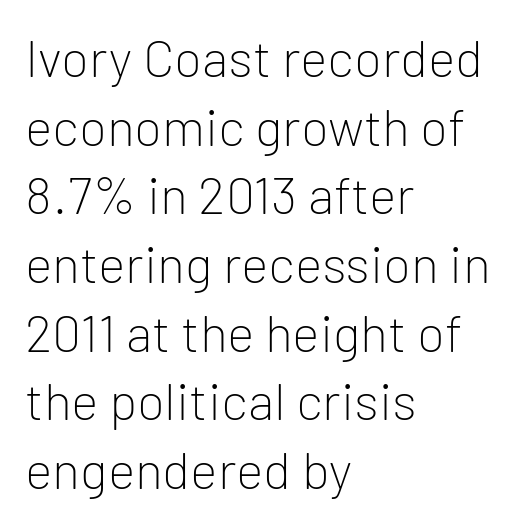
Q: Is the text bold? A: No.
Q: Is the text italic (slanted)? A: No, it is upright.
Q: Is the typeface a serif or a sans-serif typeface? A: Sans-serif.
Q: Is the text underlined? A: No.
Q: How is the paragraph aligned? A: Left-aligned.
Q: Is the spacing between letters normal or unusually wide? A: Normal.
Q: Is the spacing between lines tight, normal or loose? A: Normal.
Q: Width (condensed, normal, or wide)? A: Normal.
Q: Stroke contrast? A: Low.
Q: x-height? A: Medium.
Q: Monospaced? A: No.
